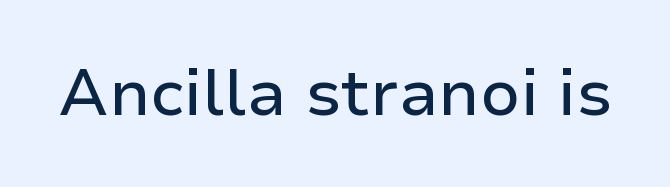
Q: Is the text italic (slanted)? A: No, it is upright.
Q: Is the typeface a serif or a sans-serif typeface? A: Sans-serif.
Q: Is the text underlined? A: No.
Q: Is the spacing between letters normal or unusually wide? A: Normal.
Q: Width (condensed, normal, or wide)? A: Normal.
Q: Stroke contrast? A: Low.
Q: x-height? A: Medium.
Q: Monospaced? A: No.
